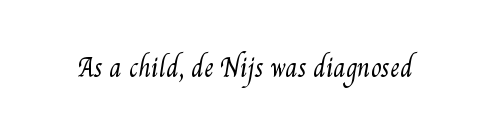
{"bold": "no", "underline": "no", "letter_spacing": "normal", "letter_spacing_em": 0.0, "glyph_px": 24}
